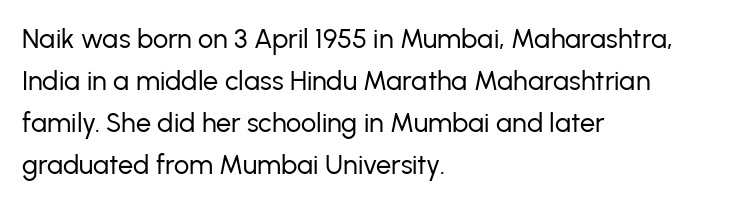
Q: Is the text bold? A: No.
Q: Is the text italic (slanted)? A: No, it is upright.
Q: Is the text underlined? A: No.
Q: How is the paragraph aligned? A: Left-aligned.
Q: Is the spacing between letters normal or unusually wide? A: Normal.
Q: Is the spacing between lines tight, normal or loose? A: Normal.
